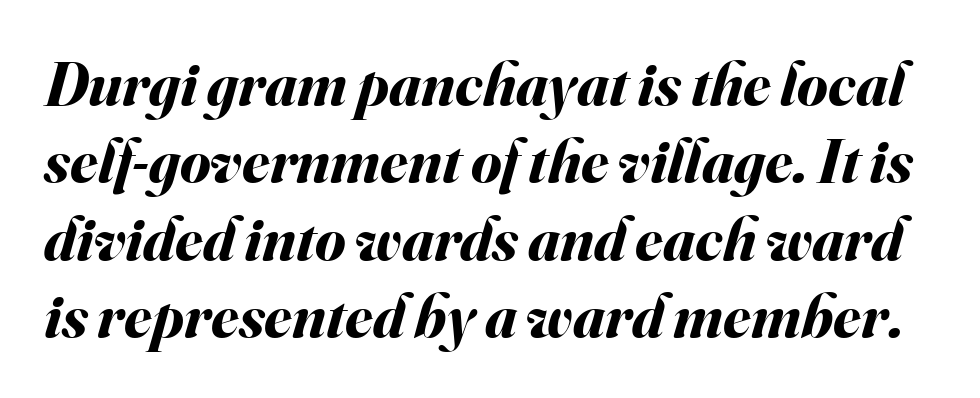
{"italic": "yes", "lean": "right", "slant_degrees": 16, "bold": "yes", "weight": "bold", "width": "normal", "stroke_contrast": "medium", "x_height": "small", "monospaced": "no", "underline": "no", "line_spacing": "normal", "line_spacing_ratio": 1.25, "letter_spacing": "normal", "letter_spacing_em": 0.0, "glyph_px": 62}
